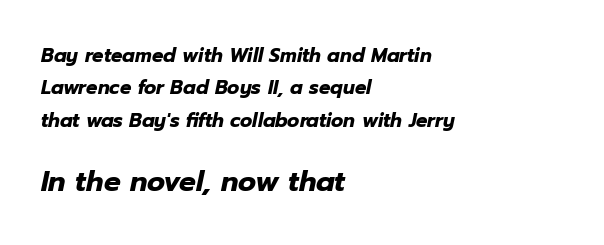
The image shows 28 px heavy type, italic (leaning right); set left-aligned, normal line spacing (1.7x), normal letter spacing, not underlined; the second (bottom) block is 1.47x larger; low stroke contrast and a medium x-height.
